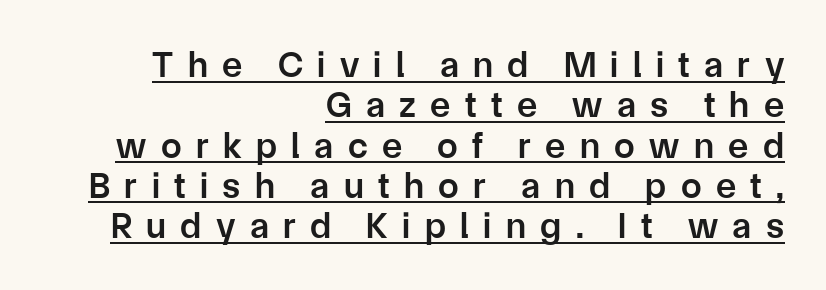
Q: Is the text bold? A: Semi-bold.
Q: Is the text italic (slanted)? A: No, it is upright.
Q: Is the typeface a serif or a sans-serif typeface? A: Sans-serif.
Q: Is the text underlined? A: Yes.
Q: How is the paragraph aligned? A: Right-aligned.
Q: Is the spacing between letters normal or unusually wide? A: Unusually wide.
Q: Is the spacing between lines tight, normal or loose? A: Tight.
Q: Width (condensed, normal, or wide)? A: Normal.
Q: Stroke contrast? A: Low.
Q: x-height? A: Medium.
Q: Monospaced? A: No.
